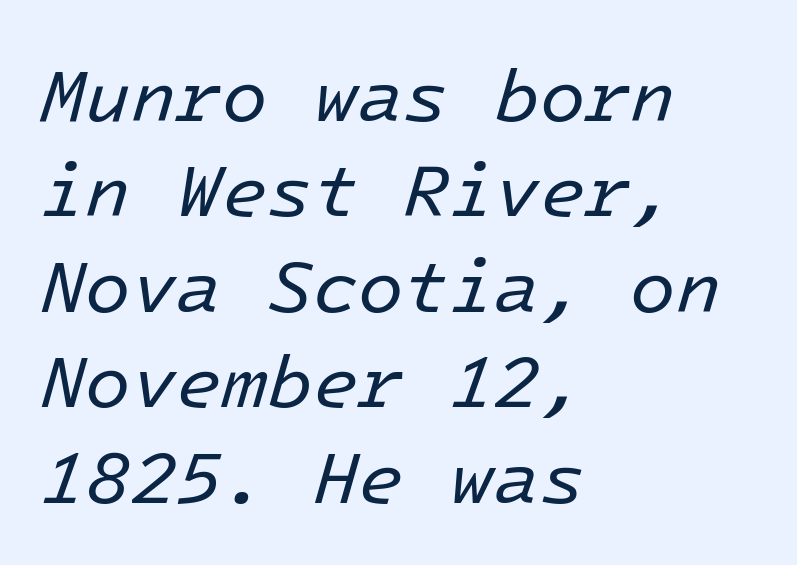
The face used here is rendered with its standard letterfit. What's the leading like? Ordinary, nothing unusual. The lines in this sample share a left origin and differ only in where they stop. This is not heavy type; no bold has been used.
